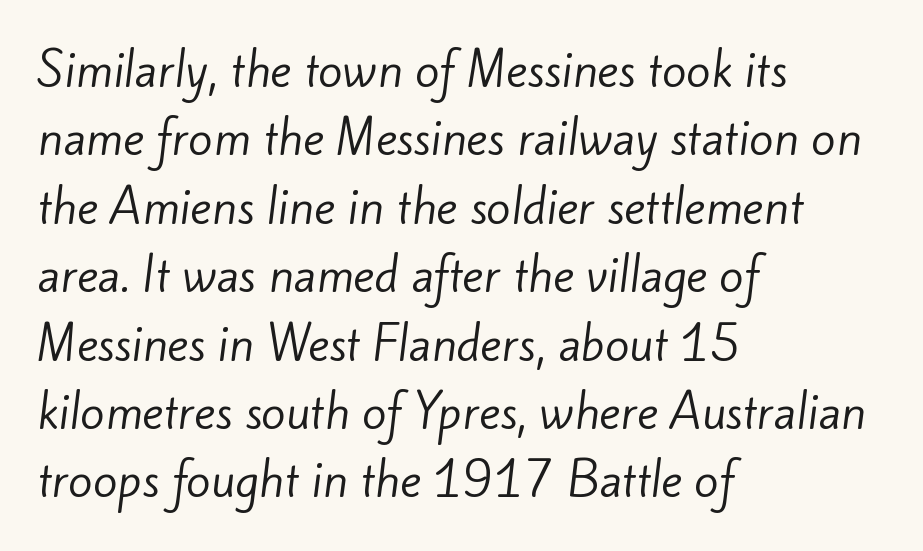
Q: Is the text bold? A: No.
Q: Is the typeface a serif or a sans-serif typeface? A: Sans-serif.
Q: Is the text underlined? A: No.
Q: How is the paragraph aligned? A: Left-aligned.
Q: Is the spacing between letters normal or unusually wide? A: Normal.
Q: Is the spacing between lines tight, normal or loose? A: Normal.
Q: Width (condensed, normal, or wide)? A: Normal.
Q: Stroke contrast? A: Low.
Q: x-height? A: Small.
Q: Monospaced? A: No.
